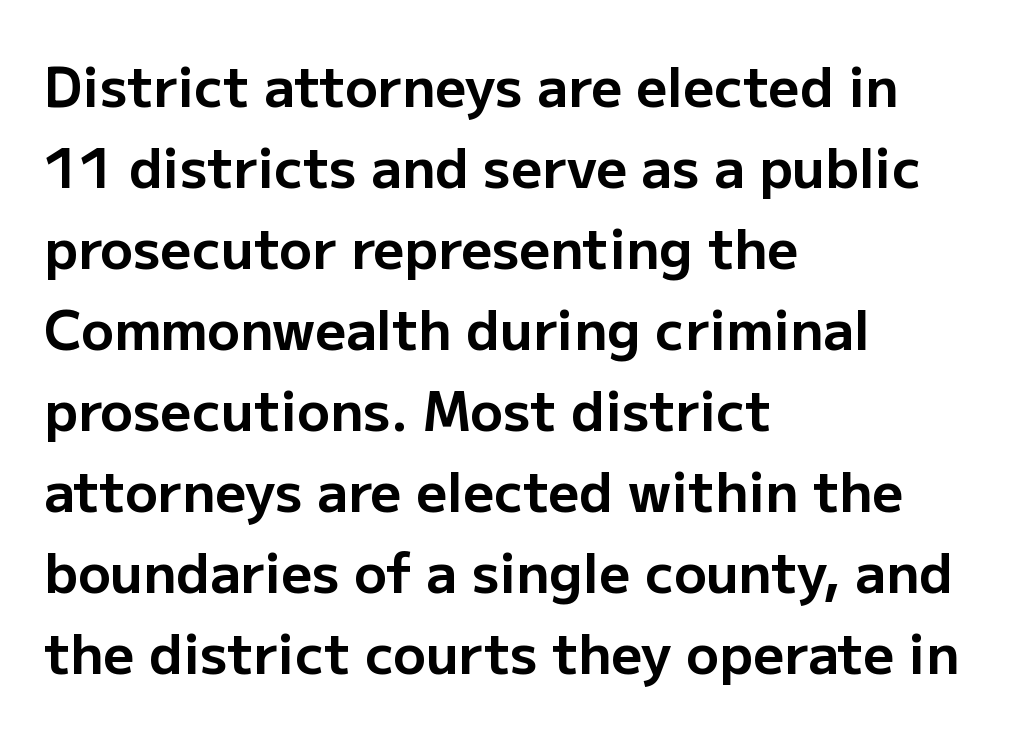
Q: Is the text bold? A: Yes.
Q: Is the text italic (slanted)? A: No, it is upright.
Q: Is the typeface a serif or a sans-serif typeface? A: Sans-serif.
Q: Is the text underlined? A: No.
Q: How is the paragraph aligned? A: Left-aligned.
Q: Is the spacing between letters normal or unusually wide? A: Normal.
Q: Is the spacing between lines tight, normal or loose? A: Normal.
Q: Width (condensed, normal, or wide)? A: Normal.
Q: Stroke contrast? A: Low.
Q: x-height? A: Medium.
Q: Monospaced? A: No.
